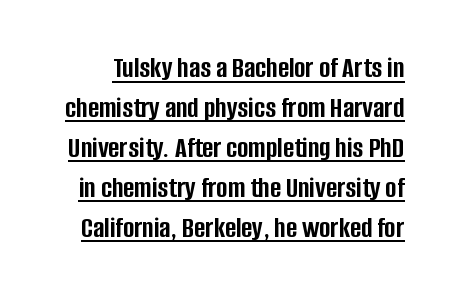
{"serif": "no", "italic": "no", "bold": "yes", "weight": "semibold", "width": "condensed", "stroke_contrast": "low", "x_height": "large", "monospaced": "no", "underline": "yes", "line_spacing": "normal", "line_spacing_ratio": 1.33, "letter_spacing": "normal", "letter_spacing_em": 0.0, "glyph_px": 30}
